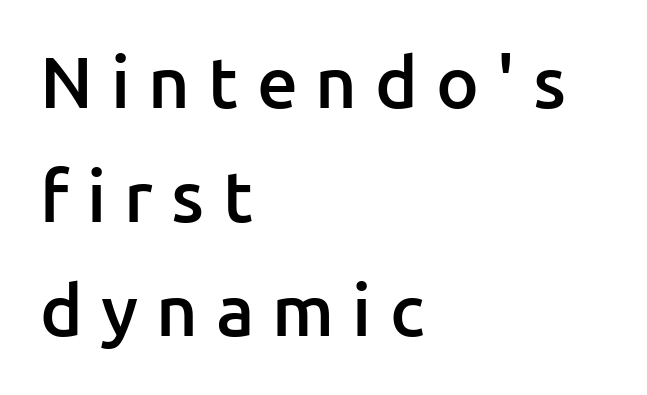
The image shows 72 px semibold sans-serif type, upright; set left-aligned, normal line spacing (1.58x), unusually wide letter spacing (+0.25 em), not underlined; low stroke contrast and a medium x-height.
